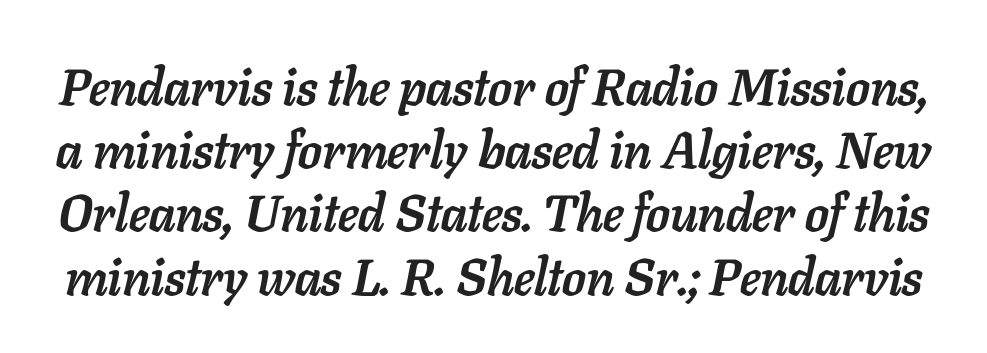
The image shows 51 px semibold type, italic (leaning right); set line spacing 1.24x, normal letter spacing, not underlined; low stroke contrast and a medium x-height.
